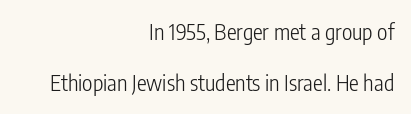
The image shows 22 px text type, upright; set right-aligned, loose line spacing (2.34x), normal letter spacing, not underlined.
